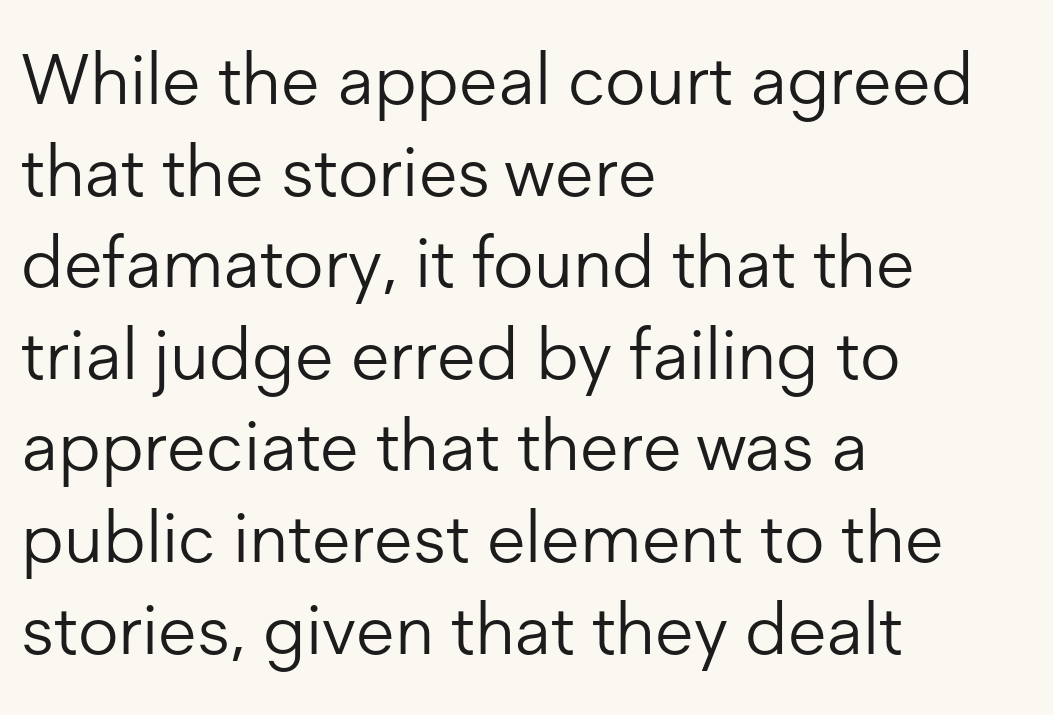
A classic flush-left, rag-right setting is used for this passage. Does extra space separate the letters? No, they use regular spacing. Does the lettering tilt? It doesn't — this is upright. Unlike a traditional serif, this face leaves its strokes unadorned. A light-to-regular cut is what we see here.
